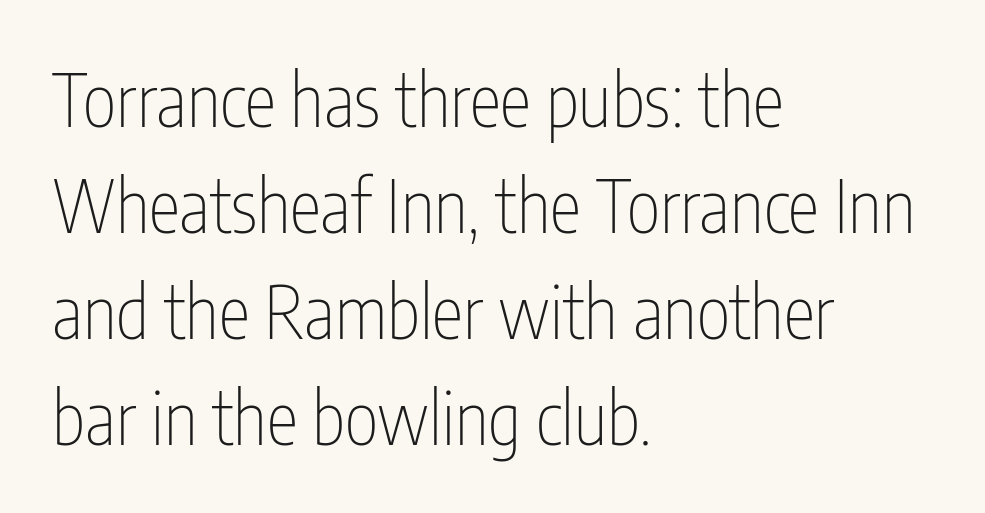
Letters rest on an invisible, unmarked baseline. The weight tops out at a normal text grade. A roman cut, with each character standing at attention. Leftover space on each line is placed entirely after the last word.
